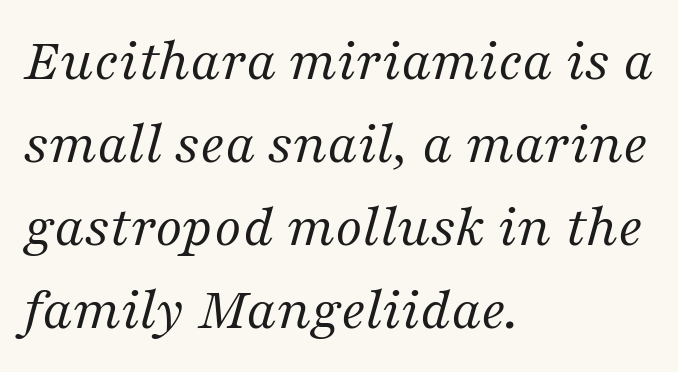
Q: Is the text bold? A: No.
Q: Is the text italic (slanted)? A: Yes, it leans right by about 16 degrees.
Q: Is the typeface a serif or a sans-serif typeface? A: Serif.
Q: Is the text underlined? A: No.
Q: How is the paragraph aligned? A: Left-aligned.
Q: Is the spacing between letters normal or unusually wide? A: Normal.
Q: Is the spacing between lines tight, normal or loose? A: Normal.
Q: Width (condensed, normal, or wide)? A: Normal.
Q: Stroke contrast? A: Medium.
Q: x-height? A: Medium.
Q: Monospaced? A: No.
